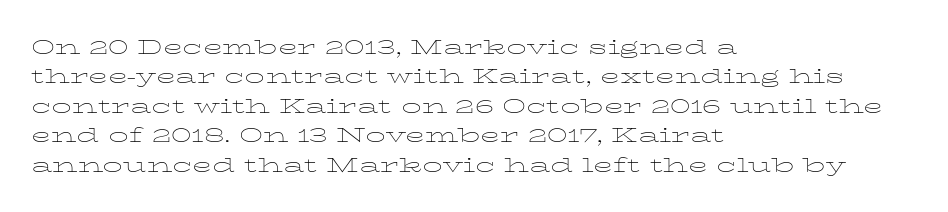
{"italic": "no", "bold": "no", "underline": "no", "align": "left", "line_spacing": "normal", "line_spacing_ratio": 1.47, "letter_spacing": "normal", "letter_spacing_em": 0.0, "glyph_px": 20}
